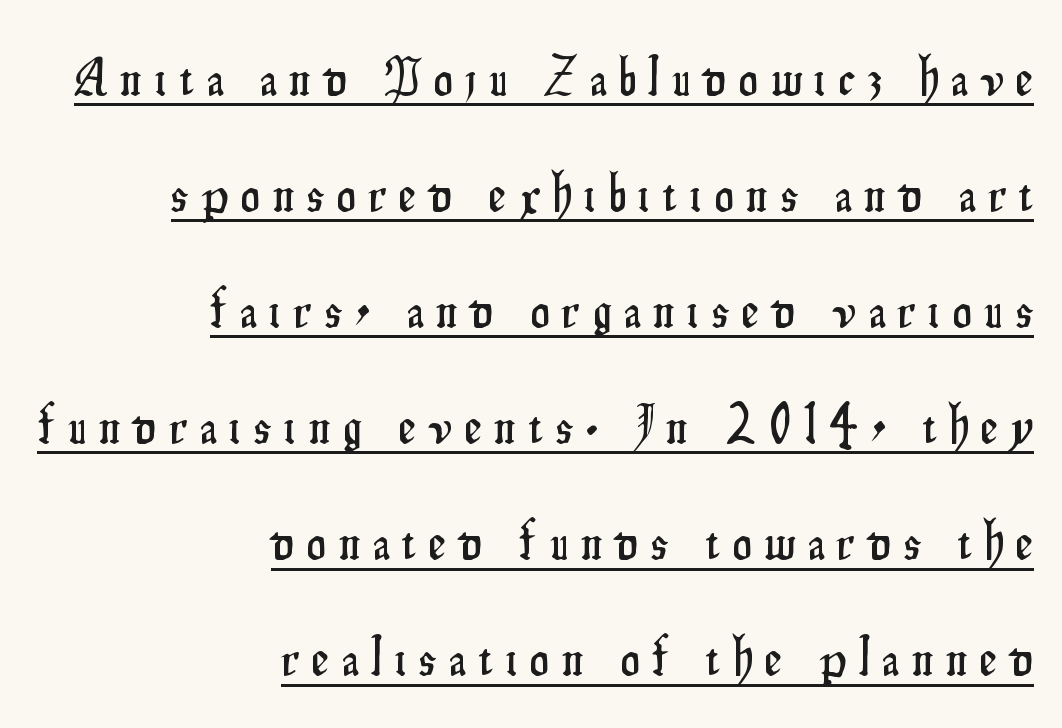
The image shows 54 px condensed sans-serif type, upright; set right-aligned, loose line spacing (2.15x), unusually wide letter spacing (+0.24 em), underlined; low stroke contrast and a small x-height.
